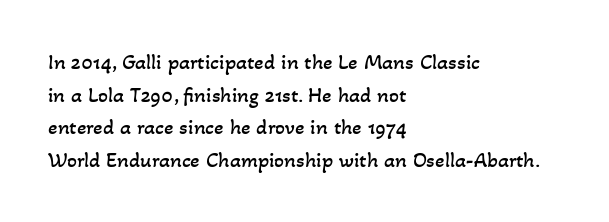
The image shows 22 px text type; set left-aligned, normal line spacing (1.48x), normal letter spacing, not underlined.
